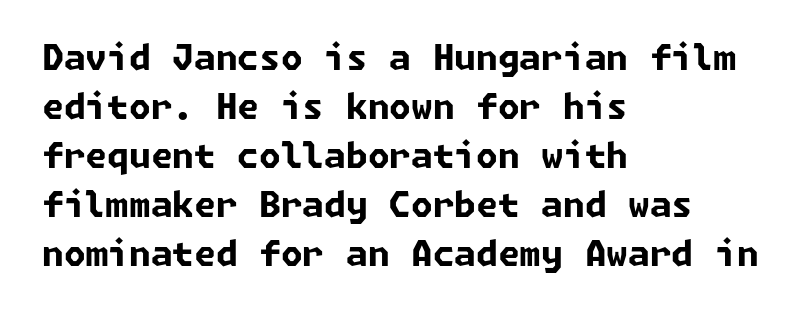
The image shows 35 px bold sans-serif type; set left-aligned, normal line spacing (1.4x), normal letter spacing, not underlined; low stroke contrast and a medium x-height.
